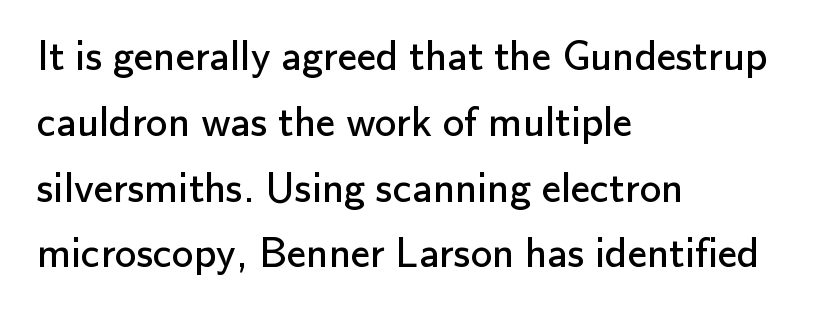
Q: Is the text bold? A: No.
Q: Is the text italic (slanted)? A: No, it is upright.
Q: Is the typeface a serif or a sans-serif typeface? A: Sans-serif.
Q: Is the text underlined? A: No.
Q: How is the paragraph aligned? A: Left-aligned.
Q: Is the spacing between letters normal or unusually wide? A: Normal.
Q: Is the spacing between lines tight, normal or loose? A: Normal.
Q: Width (condensed, normal, or wide)? A: Normal.
Q: Stroke contrast? A: Low.
Q: x-height? A: Small.
Q: Monospaced? A: No.
